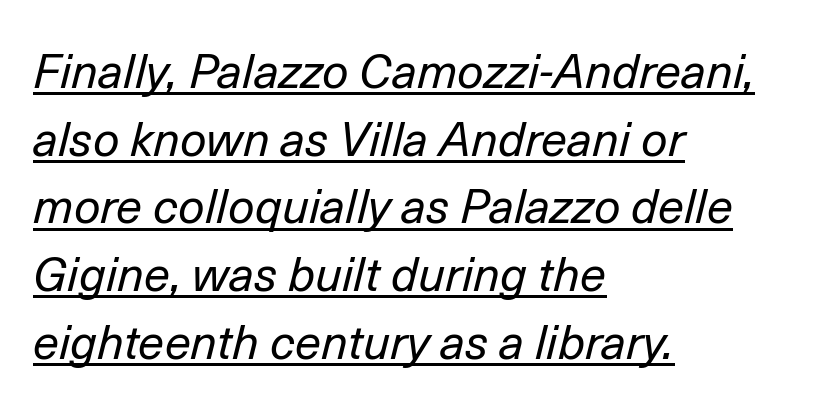
The image shows 47 px regular-weight type, italic (leaning right); set left-aligned, normal line spacing (1.44x), normal letter spacing, underlined; low stroke contrast and a medium x-height.
